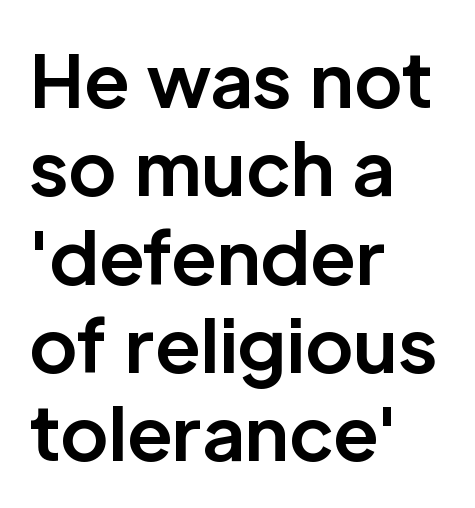
Q: Is the text bold? A: Yes.
Q: Is the text italic (slanted)? A: No, it is upright.
Q: Is the typeface a serif or a sans-serif typeface? A: Sans-serif.
Q: Is the text underlined? A: No.
Q: How is the paragraph aligned? A: Left-aligned.
Q: Is the spacing between letters normal or unusually wide? A: Normal.
Q: Width (condensed, normal, or wide)? A: Normal.
Q: Stroke contrast? A: Low.
Q: x-height? A: Medium.
Q: Monospaced? A: No.
